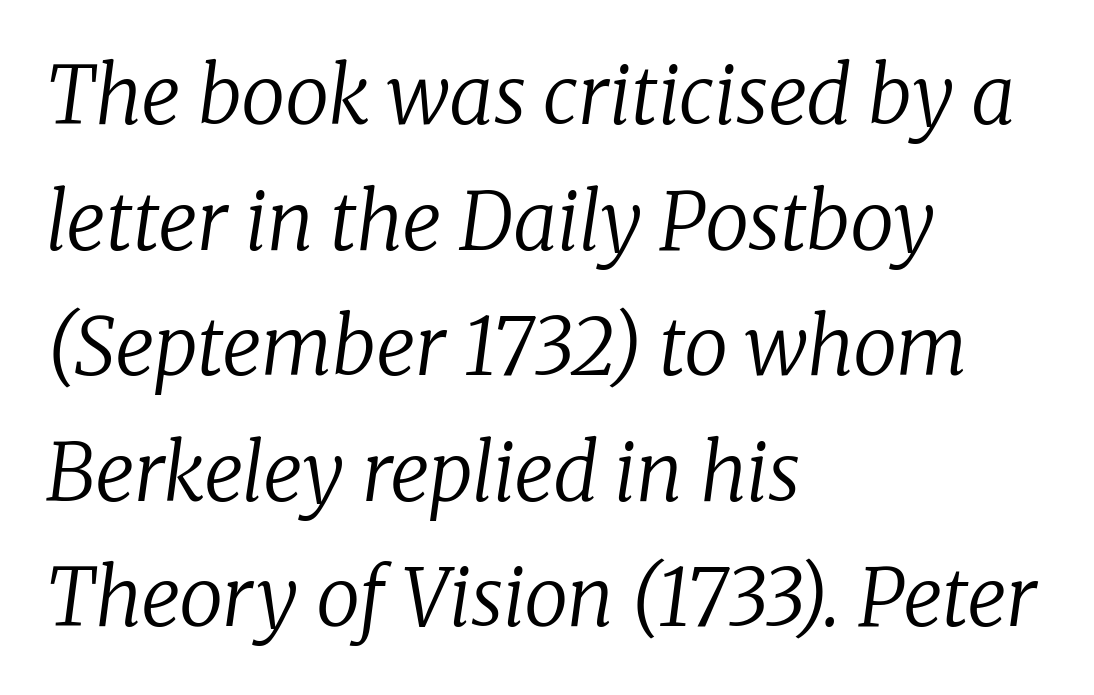
Observe the ordinary spacing: letters are neighbours, not strangers. The rag falls on the right side of this text block. The designer left line spacing at the default. There's an unmistakable incline to the writing here.
